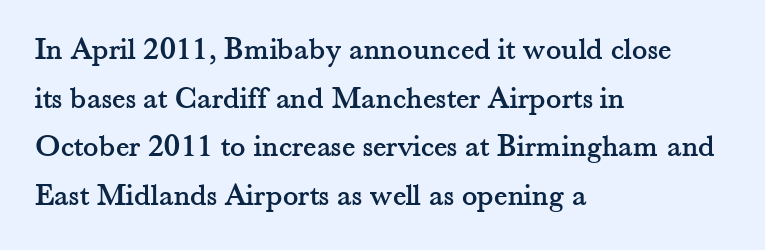
The image shows 32 px serif type, upright; set left-aligned, normal line spacing (1.52x), normal letter spacing, not underlined; medium stroke contrast and a small x-height.
